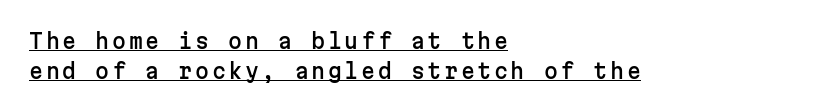
The image shows 20 px text type, upright; set left-aligned, normal line spacing (1.5x), underlined.
